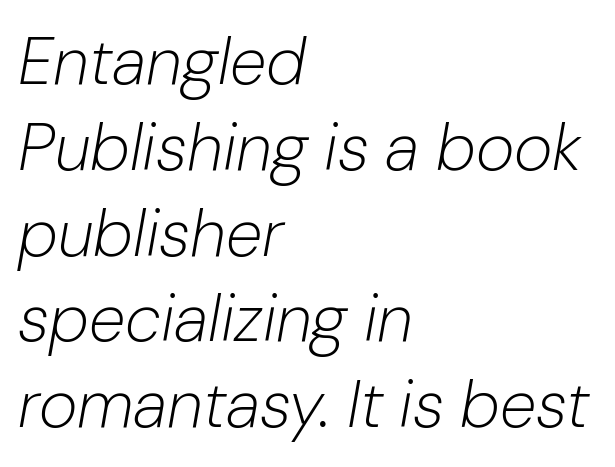
{"italic": "yes", "lean": "right", "slant_degrees": 10, "bold": "no", "weight": "light", "width": "normal", "stroke_contrast": "low", "x_height": "medium", "monospaced": "no", "underline": "no", "align": "left", "line_spacing": "normal", "line_spacing_ratio": 1.3, "letter_spacing": "normal", "letter_spacing_em": 0.0, "glyph_px": 66}
